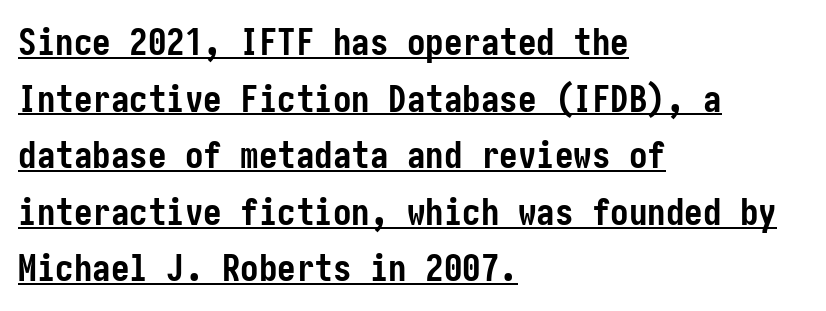
Q: Is the text bold? A: Yes.
Q: Is the text italic (slanted)? A: No, it is upright.
Q: Is the typeface a serif or a sans-serif typeface? A: Sans-serif.
Q: Is the text underlined? A: Yes.
Q: How is the paragraph aligned? A: Left-aligned.
Q: Is the spacing between letters normal or unusually wide? A: Normal.
Q: Is the spacing between lines tight, normal or loose? A: Normal.
Q: Width (condensed, normal, or wide)? A: Condensed.
Q: Stroke contrast? A: Low.
Q: x-height? A: Medium.
